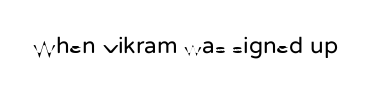
Q: Is the text bold? A: No.
Q: Is the text italic (slanted)? A: No, it is upright.
Q: Is the text underlined? A: No.
Q: Is the spacing between letters normal or unusually wide? A: Normal.
